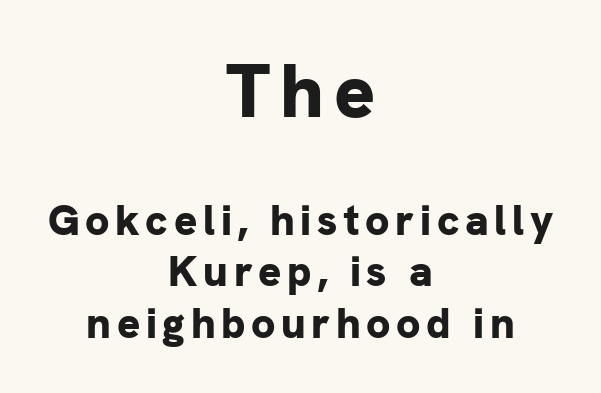
Q: Is the text bold? A: Yes.
Q: Is the text italic (slanted)? A: No, it is upright.
Q: Is the typeface a serif or a sans-serif typeface? A: Sans-serif.
Q: Is the text underlined? A: No.
Q: How is the paragraph aligned? A: Centered.
Q: Which block of text is set in a larger size, the first (top) or the second (bottom)? A: The first (top) one.
Q: Width (condensed, normal, or wide)? A: Normal.
Q: Stroke contrast? A: Low.
Q: x-height? A: Medium.
Q: Monospaced? A: No.
